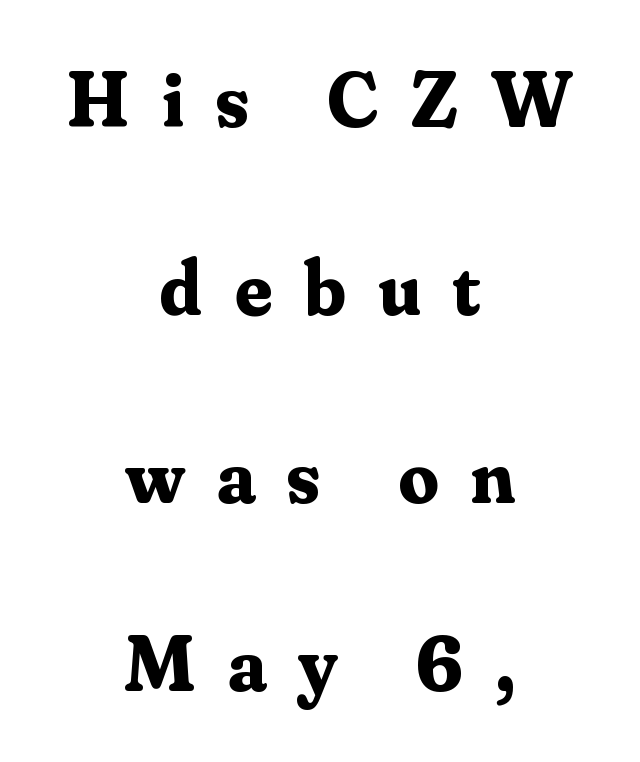
{"serif": "yes", "italic": "no", "bold": "yes", "weight": "bold", "width": "normal", "stroke_contrast": "medium", "x_height": "small", "monospaced": "no", "underline": "no", "align": "center", "line_spacing": "loose", "line_spacing_ratio": 2.38, "letter_spacing": "wide", "letter_spacing_em": 0.41, "glyph_px": 79}
